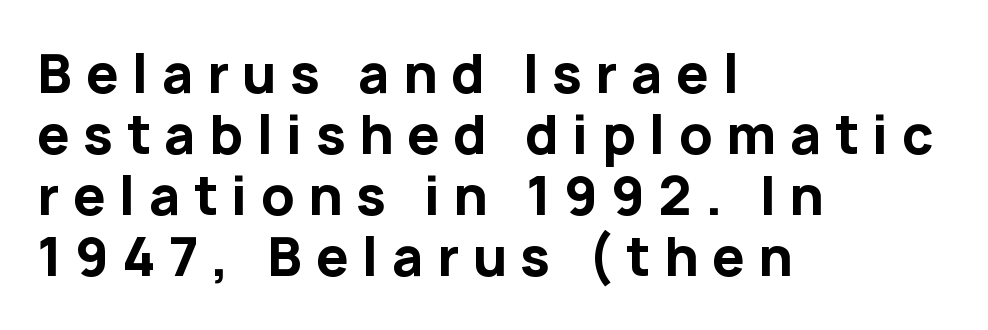
The image shows 52 px bold sans-serif type, upright; set left-aligned, line spacing 1.17x, unusually wide letter spacing (+0.26 em), not underlined; low stroke contrast and a medium x-height.
